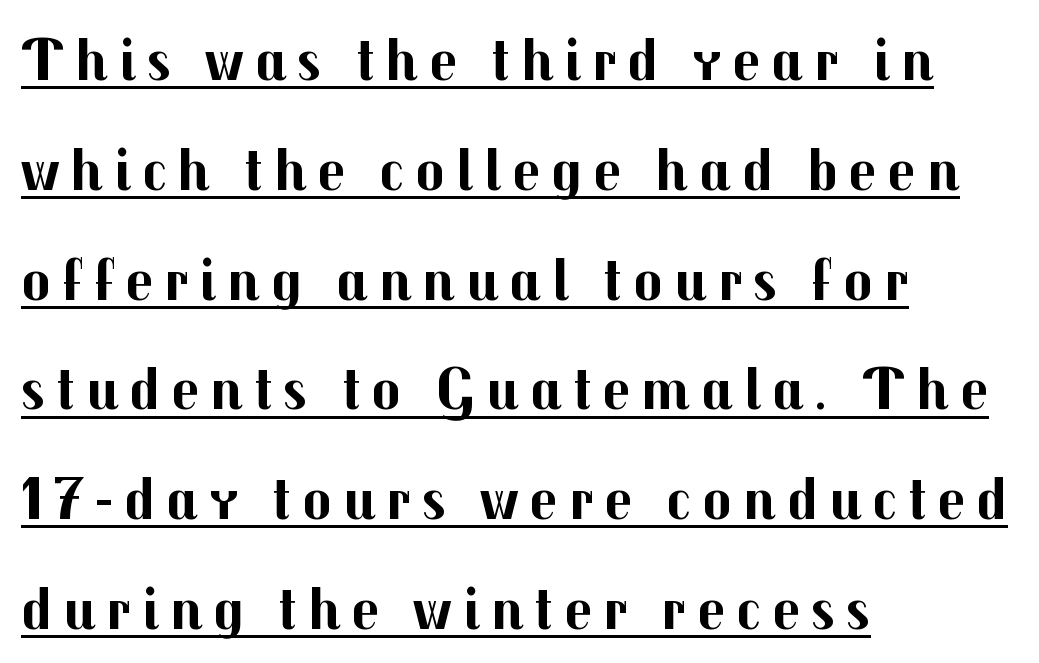
Q: Is the text bold? A: Yes.
Q: Is the text italic (slanted)? A: No, it is upright.
Q: Is the typeface a serif or a sans-serif typeface? A: Sans-serif.
Q: Is the text underlined? A: Yes.
Q: How is the paragraph aligned? A: Left-aligned.
Q: Width (condensed, normal, or wide)? A: Normal.
Q: Stroke contrast? A: Medium.
Q: x-height? A: Medium.
Q: Monospaced? A: No.
